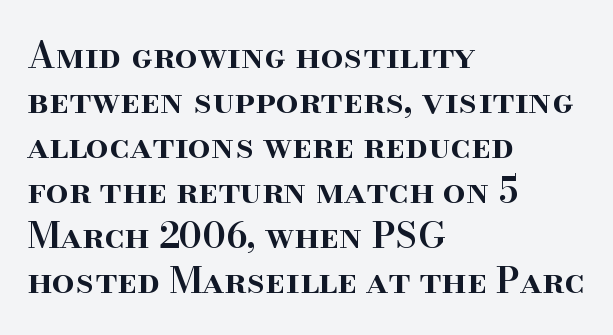
The image shows 36 px semibold serif type, upright; set left-aligned, normal line spacing (1.25x), normal letter spacing, not underlined; high stroke contrast and a small x-height.
